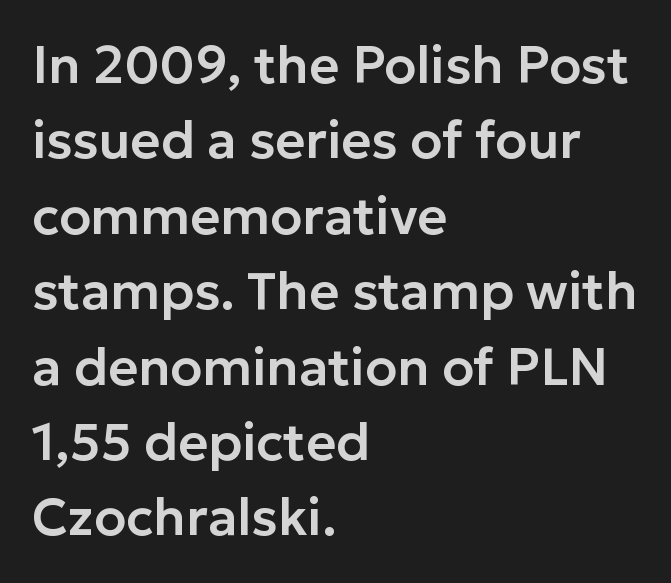
The passage shown stacks its lines at a standard gap. A typesetter would call this proportional, since set widths differ per character. A roman cut, with each character standing at attention. Only glyphs here, with clear space below each row.
